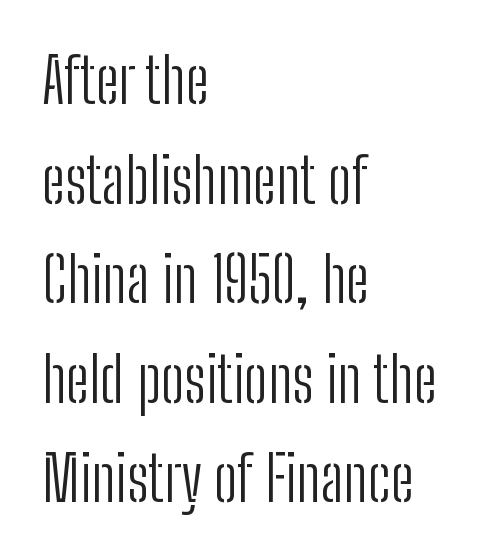
Letters rest on an invisible, unmarked baseline. A student would call this left alignment; a typographer would say flush left, rag right. The type sits square on the baseline with zero lean. Characters follow at the spacing the type designer built in.
